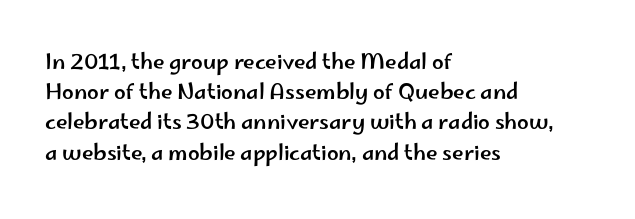
Q: Is the text italic (slanted)? A: No, it is upright.
Q: Is the text underlined? A: No.
Q: How is the paragraph aligned? A: Left-aligned.
Q: Is the spacing between letters normal or unusually wide? A: Normal.
Q: Is the spacing between lines tight, normal or loose? A: Normal.
